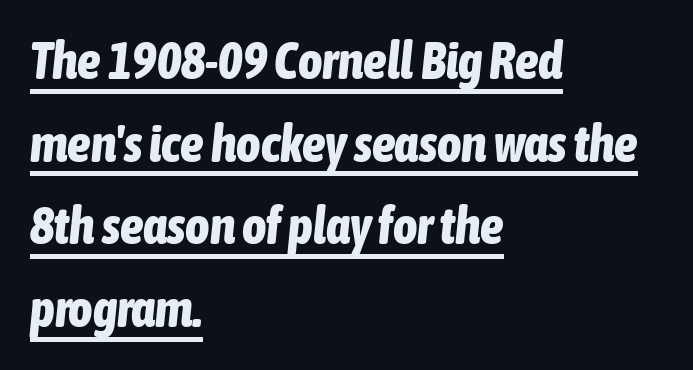
Character widths vary here, with narrow letters taking less room than wide ones. It's the slanting kind of type. The leading is moderate, giving the passage an even texture. Compared with typical body copy, the letter spacing here is the same.
